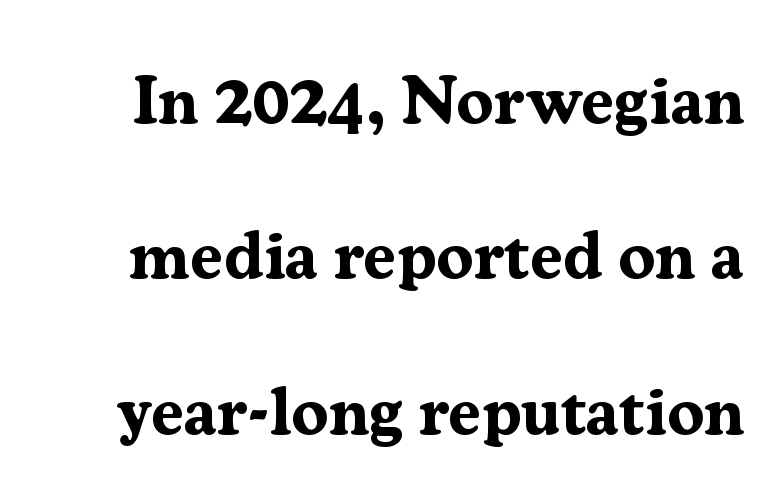
The image shows 67 px bold serif type, upright; set loose line spacing (2.32x), normal letter spacing, not underlined; medium stroke contrast and a medium x-height.
